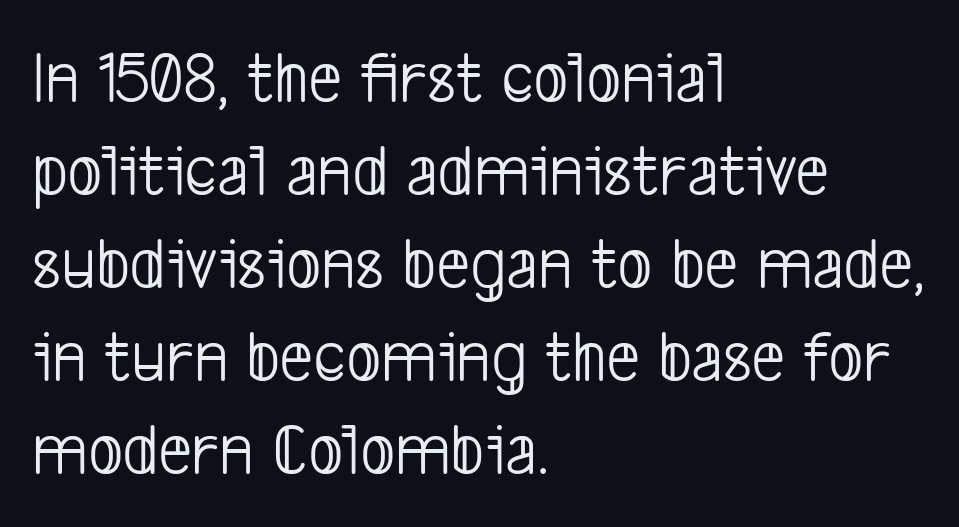
{"serif": "no", "bold": "no", "weight": "light", "width": "condensed", "stroke_contrast": "low", "x_height": "medium", "monospaced": "no", "underline": "no", "align": "left", "line_spacing_ratio": 1.24, "letter_spacing": "normal", "letter_spacing_em": 0.0, "glyph_px": 75}
